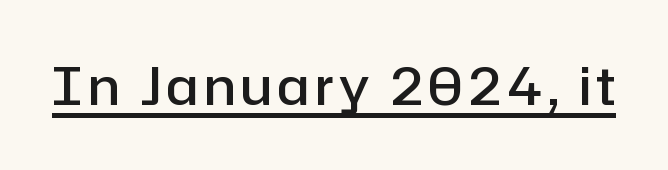
Q: Is the text bold? A: Semi-bold.
Q: Is the text italic (slanted)? A: No, it is upright.
Q: Is the typeface a serif or a sans-serif typeface? A: Sans-serif.
Q: Is the text underlined? A: Yes.
Q: Width (condensed, normal, or wide)? A: Normal.
Q: Stroke contrast? A: Low.
Q: x-height? A: Medium.
Q: Monospaced? A: No.
